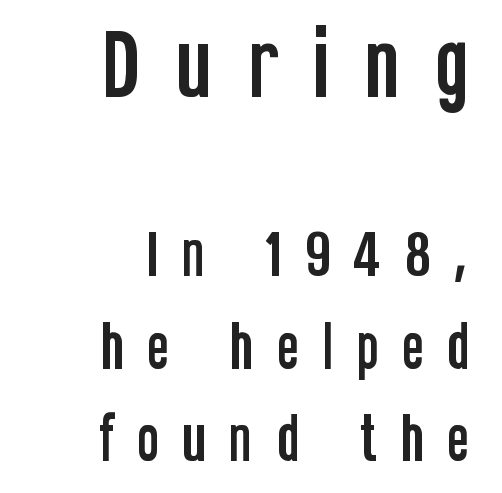
Q: Is the text italic (slanted)? A: No, it is upright.
Q: Is the typeface a serif or a sans-serif typeface? A: Sans-serif.
Q: Is the text underlined? A: No.
Q: How is the paragraph aligned? A: Right-aligned.
Q: Is the spacing between letters normal or unusually wide? A: Unusually wide.
Q: Which block of text is set in a larger size, the first (top) or the second (bottom)? A: The first (top) one.
Q: Width (condensed, normal, or wide)? A: Condensed.
Q: Stroke contrast? A: Low.
Q: x-height? A: Large.
Q: Monospaced? A: No.
